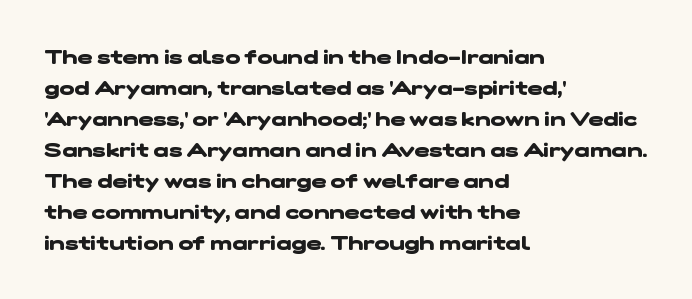
The image shows 20 px bold type; set left-aligned, normal line spacing (1.55x), normal letter spacing, not underlined.
